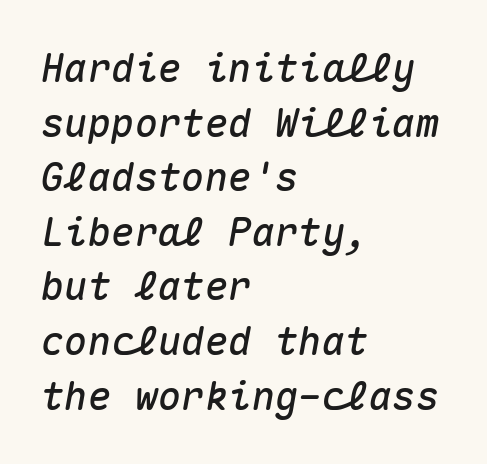
Q: Is the text italic (slanted)? A: Yes, it leans right by about 10 degrees.
Q: Is the text underlined? A: No.
Q: How is the paragraph aligned? A: Left-aligned.
Q: Is the spacing between letters normal or unusually wide? A: Normal.
Q: Is the spacing between lines tight, normal or loose? A: Normal.
Q: Width (condensed, normal, or wide)? A: Normal.
Q: Stroke contrast? A: Medium.
Q: x-height? A: Medium.
Q: Monospaced? A: Yes.
